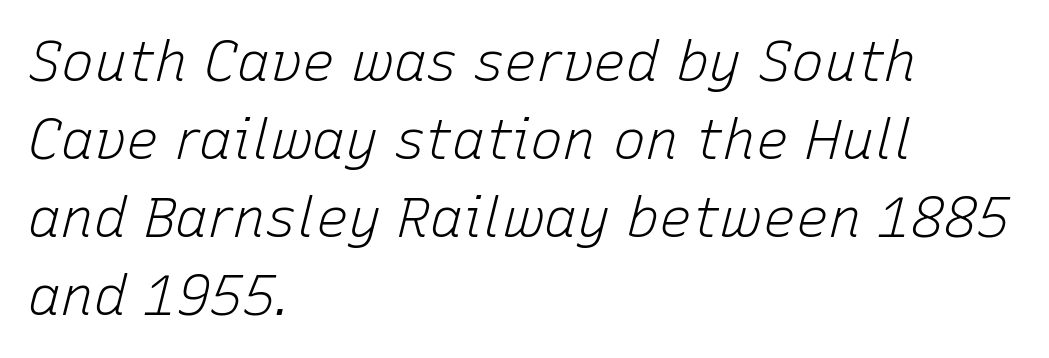
Letters rest on an invisible, unmarked baseline. The paragraph has a hard left edge and a soft right edge. Caption: face not bold, strokes unweighted. The passage shown leans; its letterforms are oblique. The face used here is proportionally spaced, like ordinary book or web type.
